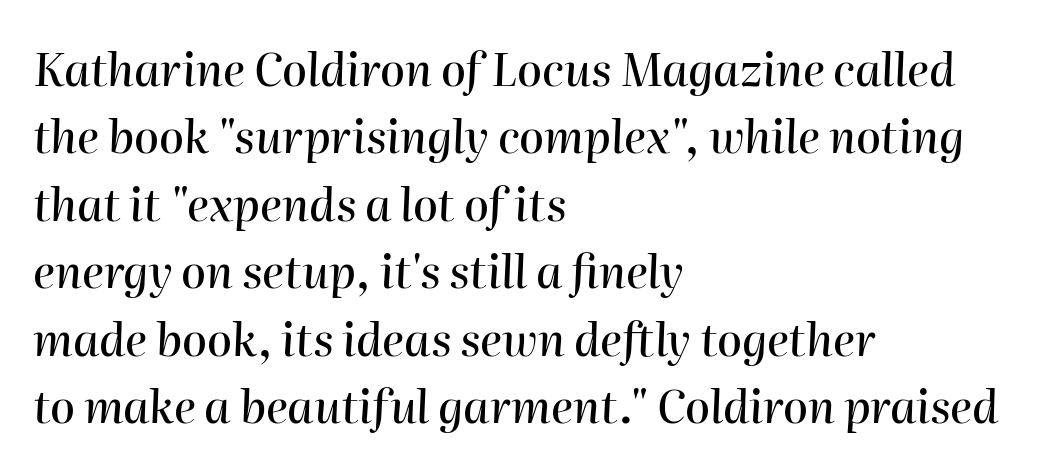
The image shows 45 px text type, italic (leaning right); set left-aligned, normal line spacing (1.5x), normal letter spacing, not underlined; high stroke contrast and a medium x-height.
